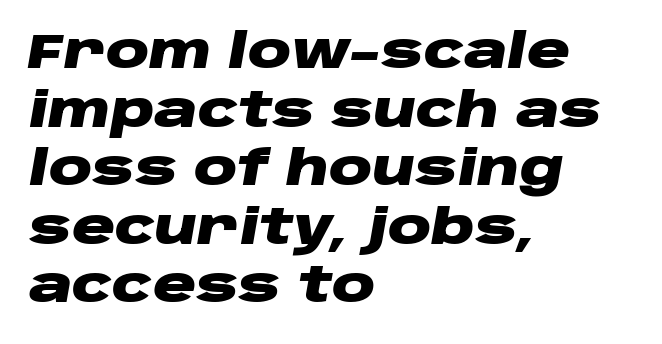
Q: Is the text bold? A: Yes.
Q: Is the text italic (slanted)? A: Yes, it leans right by about 10 degrees.
Q: Is the text underlined? A: No.
Q: How is the paragraph aligned? A: Left-aligned.
Q: Is the spacing between letters normal or unusually wide? A: Normal.
Q: Width (condensed, normal, or wide)? A: Wide.
Q: Stroke contrast? A: Low.
Q: x-height? A: Large.
Q: Monospaced? A: No.
